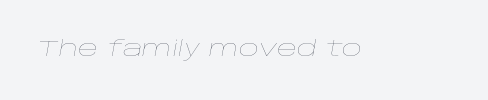
Descenders hang freely into open space. The axis of the letterforms is tilted away from vertical. Observe the ordinary spacing: letters are neighbours, not strangers. These glyphs show unthickened strokes, regular width or finer.
